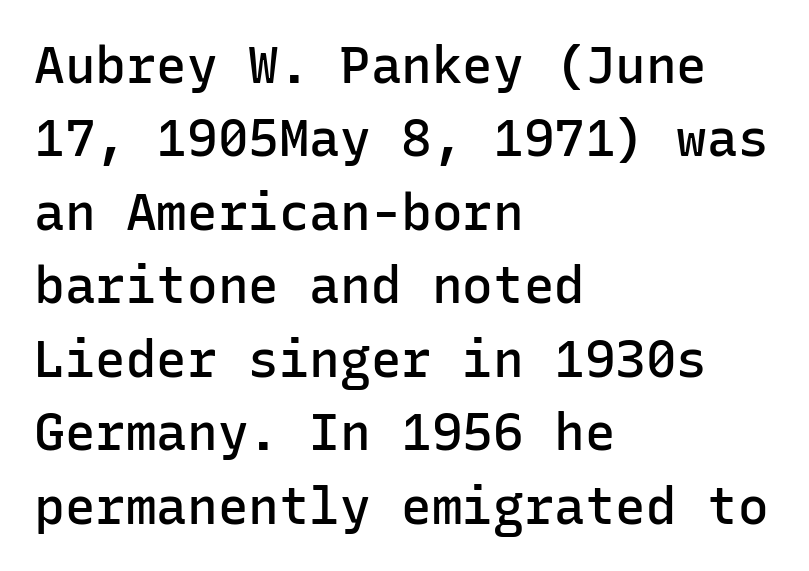
Q: Is the text bold? A: Semi-bold.
Q: Is the text italic (slanted)? A: No, it is upright.
Q: Is the typeface a serif or a sans-serif typeface? A: Sans-serif.
Q: Is the text underlined? A: No.
Q: How is the paragraph aligned? A: Left-aligned.
Q: Is the spacing between letters normal or unusually wide? A: Normal.
Q: Is the spacing between lines tight, normal or loose? A: Normal.
Q: Width (condensed, normal, or wide)? A: Normal.
Q: Stroke contrast? A: Low.
Q: x-height? A: Medium.
Q: Monospaced? A: Yes.
